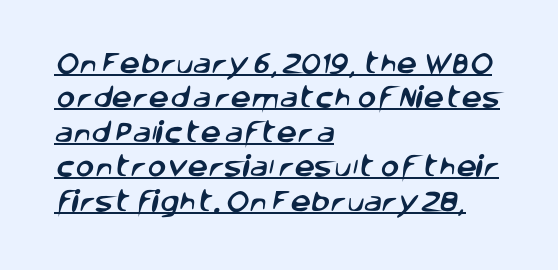
Honestly, the row spacing looks completely unremarkable. Compared with a centered layout, this one pins lines to the left instead. The specimen includes a rule beneath the text block's lines. Characters follow at the spacing the type designer built in.
